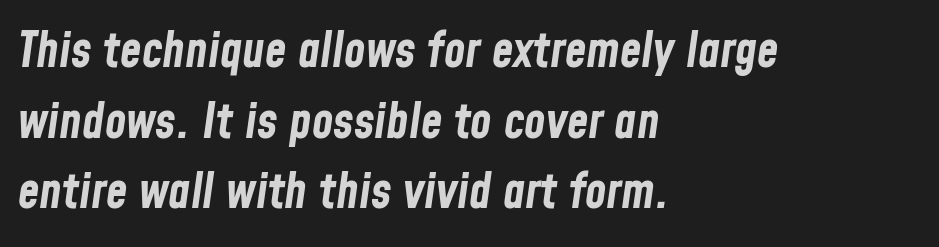
A typesetter would call this proportional, since set widths differ per character. Regular leading. What stands out about the letter spacing? Nothing — it is the standard amount. Descenders are the only things crossing below the line.
